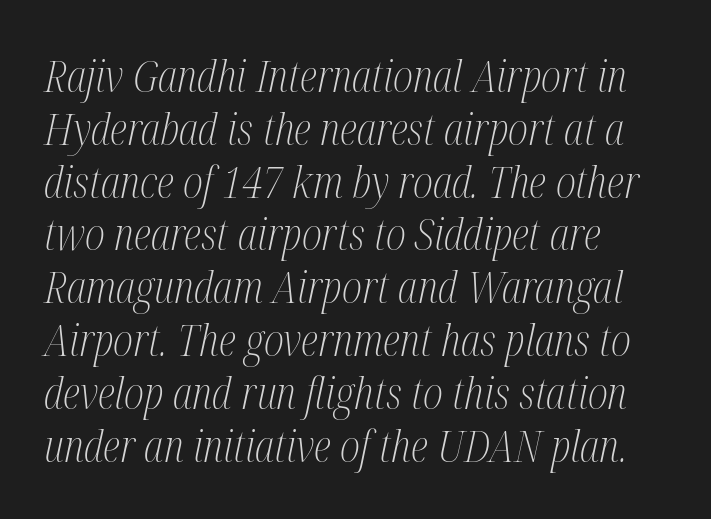
{"serif": "yes", "italic": "yes", "lean": "right", "slant_degrees": 12, "bold": "no", "weight": "light", "width": "condensed", "stroke_contrast": "medium", "x_height": "medium", "monospaced": "no", "underline": "no", "align": "left", "line_spacing_ratio": 1.2, "letter_spacing": "normal", "letter_spacing_em": 0.0, "glyph_px": 44}
